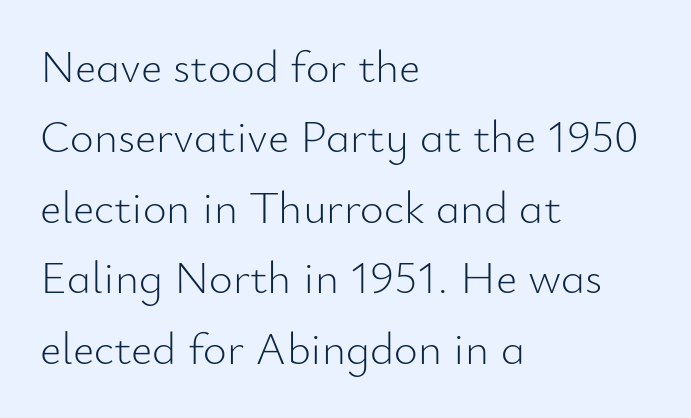
The image shows 46 px light sans-serif type, upright; set left-aligned, normal line spacing (1.53x), normal letter spacing, not underlined; low stroke contrast and a small x-height.
